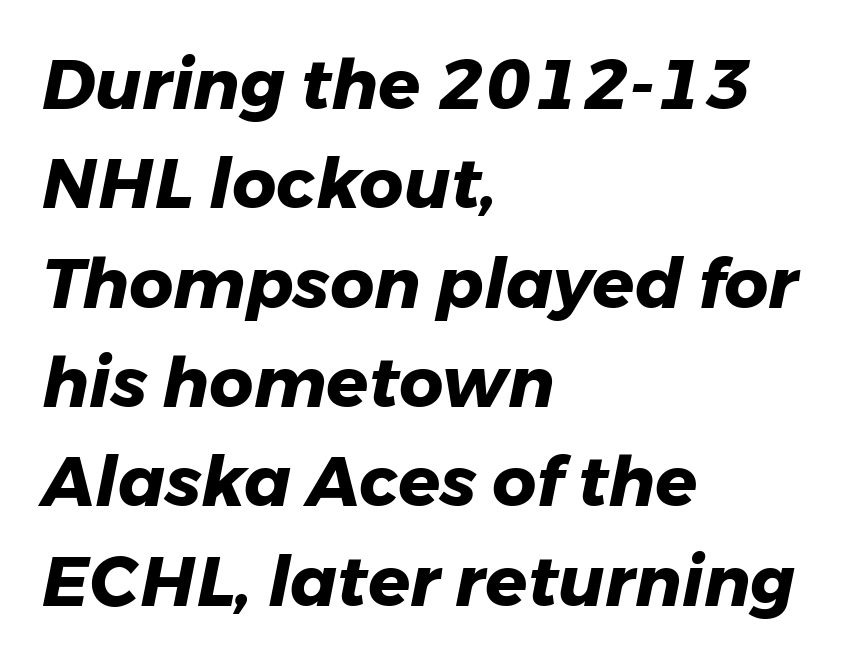
No extra tracking has been applied to these lines. Whoever set this chose a conventional vertical rhythm. Think of a printed novel: that variable character pitch is what you see here. The text block is weighted toward the left margin, trailing off unevenly rightward. These lines were composed using italics.
